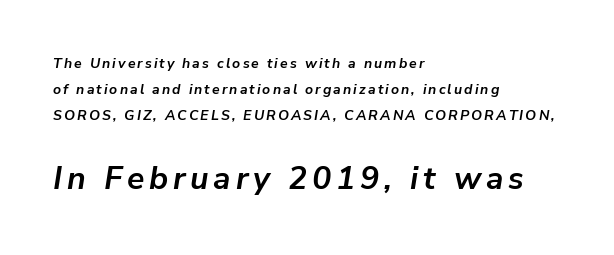
Decoration check: the copy has no underline. Notice how the stems are inclined rather than vertical — that's the hallmark of italics. Horizontally, the lines are justified to the leading edge only. The rendering uses natural spacing where letterforms have individual widths. Its strokes are broad and dark, the hallmark of bold type.
